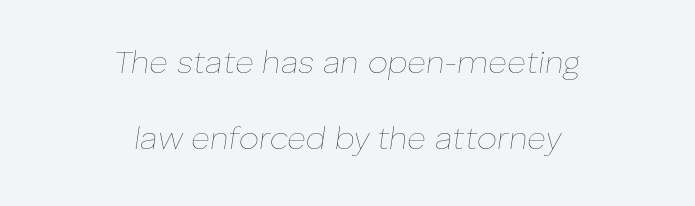
Q: Is the text bold? A: No.
Q: Is the text italic (slanted)? A: Yes, it leans right by about 8 degrees.
Q: Is the text underlined? A: No.
Q: How is the paragraph aligned? A: Centered.
Q: Is the spacing between letters normal or unusually wide? A: Normal.
Q: Is the spacing between lines tight, normal or loose? A: Loose.
Q: Width (condensed, normal, or wide)? A: Normal.
Q: Stroke contrast? A: Low.
Q: x-height? A: Medium.
Q: Monospaced? A: No.
